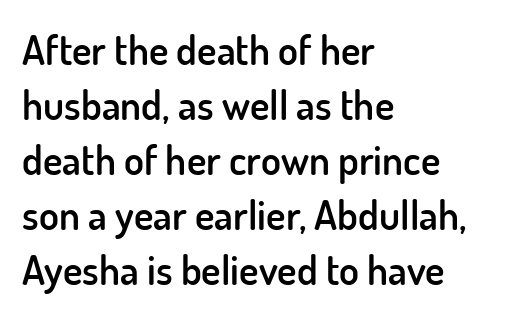
Proportional: the letters do not fall into vertical columns. Is there any slant? The stems are plumb. Is the type bold? Partly — it's a semibold, heavier than regular but not fully bold. Evenly set lines give the paragraph a standard silhouette.
